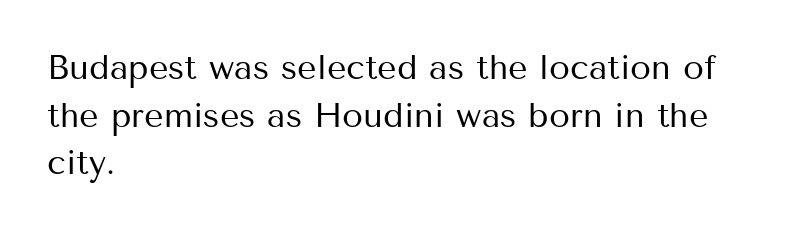
The image shows 34 px regular-weight sans-serif type, upright; set left-aligned, normal line spacing (1.4x), normal letter spacing, not underlined; medium stroke contrast and a medium x-height.
